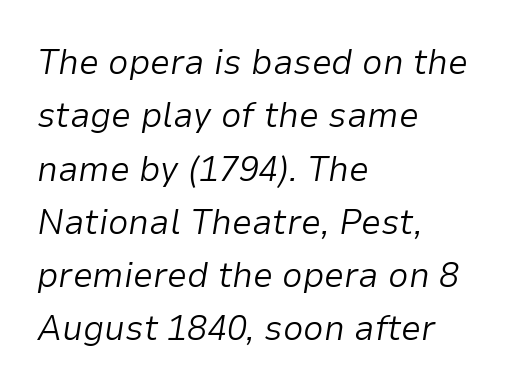
One-word summary of the alignment: left. Vertically, the passage feels balanced, rows spaced as you'd expect. The foot of each line stays bare and open. The face used here has a pronounced slope to its letters. Caption: face not bold, strokes unweighted. Each letter keeps its own natural width here, so spacing adapts to shape.
